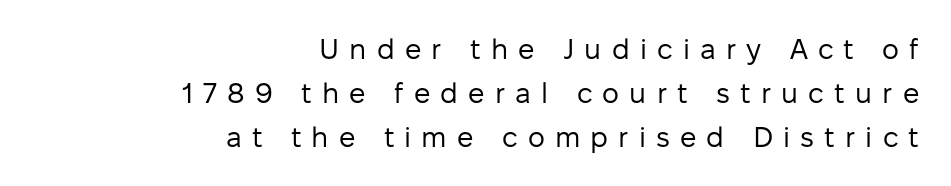
{"serif": "no", "italic": "no", "bold": "no", "weight": "regular", "width": "normal", "stroke_contrast": "low", "x_height": "medium", "monospaced": "no", "underline": "no", "align": "right", "line_spacing": "normal", "line_spacing_ratio": 1.52, "letter_spacing": "wide", "letter_spacing_em": 0.35, "glyph_px": 29}
